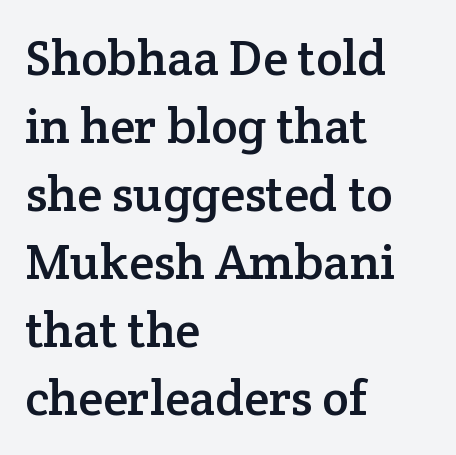
Horizontal alignment here is leftward, the default for most running prose. The lines sit at an ordinary, default distance from one another. A typesetter would label this face a serif. Each letter keeps its own natural width here, so spacing adapts to shape. Spacing between characters is what you'd get straight out of the box.
